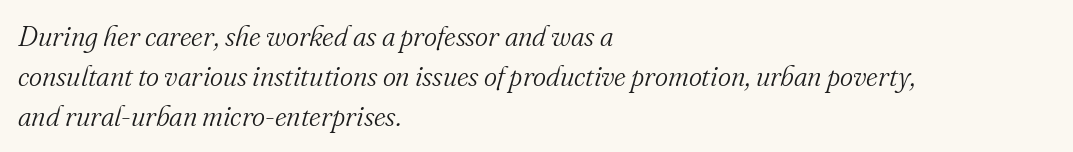
The passage shown is typed in a proportional face where columns would drift. The letterforms sit shoulder to shoulder at normal distance. The zone under the glyphs is completely vacant. Observe the serifs anchoring each vertical stroke in this sample. Baseline-to-baseline distance is the conventional proportion of letter height. The passage is arranged the way most books set body copy — flush left.
